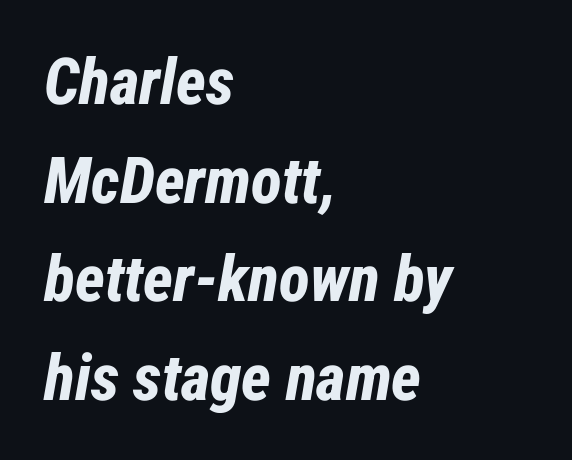
The image shows 64 px bold, condensed type, italic (leaning right); set left-aligned, normal line spacing (1.54x), normal letter spacing, not underlined; low stroke contrast and a medium x-height.
